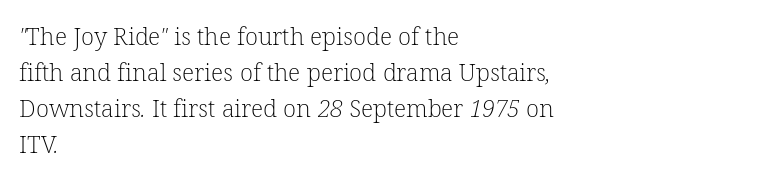
Q: Is the text bold? A: No.
Q: Is the text underlined? A: No.
Q: How is the paragraph aligned? A: Left-aligned.
Q: Is the spacing between letters normal or unusually wide? A: Normal.
Q: Is the spacing between lines tight, normal or loose? A: Normal.
